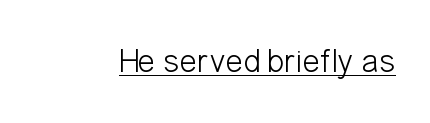
Default kerning and tracking; the words read as compact shapes. Think of a printed novel: that variable character pitch is what you see here. This rendering employs a face without finishing strokes, i.e., a sans-serif. The letters stand upright; this is a roman face. Heft: none added — not bold. Does a line run under the words? Yes, clearly.
